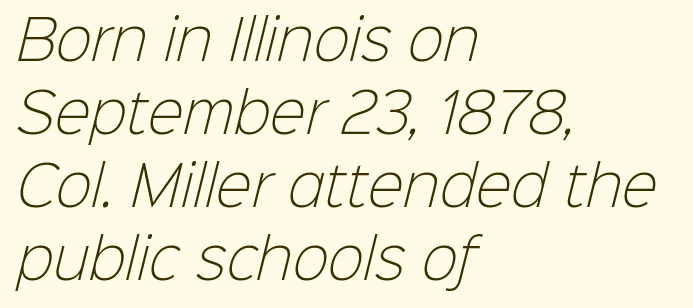
Q: Is the text bold? A: No.
Q: Is the typeface a serif or a sans-serif typeface? A: Sans-serif.
Q: Is the text underlined? A: No.
Q: How is the paragraph aligned? A: Left-aligned.
Q: Is the spacing between letters normal or unusually wide? A: Normal.
Q: Is the spacing between lines tight, normal or loose? A: Normal.
Q: Width (condensed, normal, or wide)? A: Normal.
Q: Stroke contrast? A: Low.
Q: x-height? A: Medium.
Q: Monospaced? A: No.
